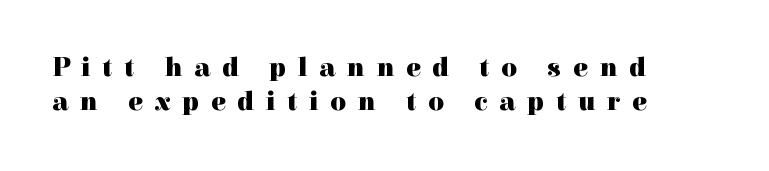
Q: Is the text bold? A: Yes.
Q: Is the text italic (slanted)? A: No, it is upright.
Q: Is the text underlined? A: No.
Q: How is the paragraph aligned? A: Left-aligned.
Q: Is the spacing between letters normal or unusually wide? A: Unusually wide.
Q: Is the spacing between lines tight, normal or loose? A: Normal.
